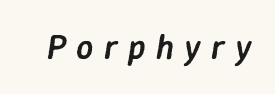
{"italic": "yes", "lean": "right", "slant_degrees": 9, "bold": "semi", "weight": "semibold", "width": "normal", "stroke_contrast": "low", "x_height": "medium", "monospaced": "no", "underline": "no", "letter_spacing": "wide", "letter_spacing_em": 0.3, "glyph_px": 34}
